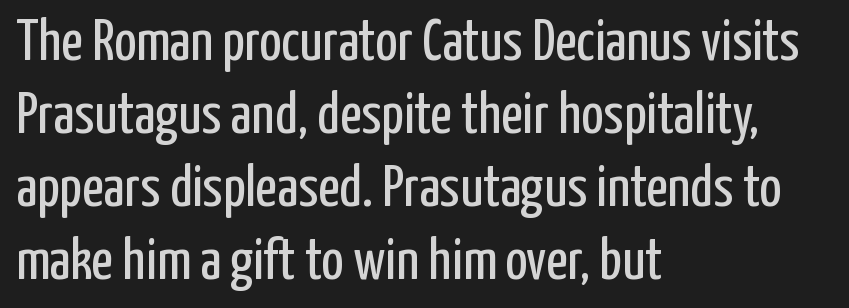
{"serif": "no", "italic": "no", "bold": "no", "weight": "regular", "width": "condensed", "stroke_contrast": "low", "x_height": "medium", "monospaced": "no", "underline": "no", "align": "left", "line_spacing_ratio": 1.24, "letter_spacing": "normal", "letter_spacing_em": 0.0, "glyph_px": 59}
